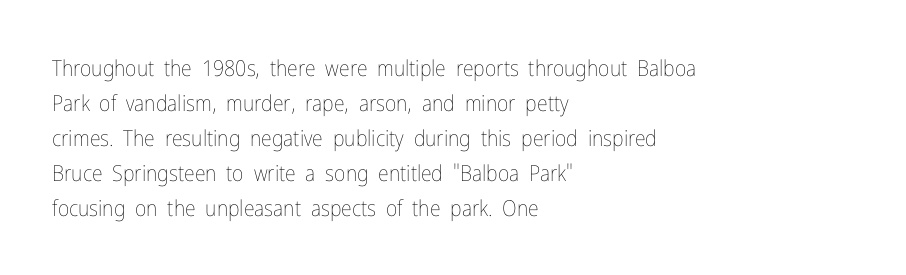
The image shows 22 px text type, upright; set left-aligned, normal line spacing (1.59x), normal letter spacing, not underlined.
